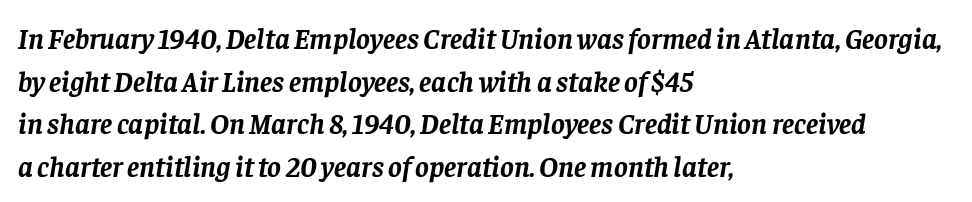
The image shows 29 px semibold serif type, italic (leaning right); set left-aligned, normal line spacing (1.47x), normal letter spacing, not underlined; low stroke contrast and a large x-height.
